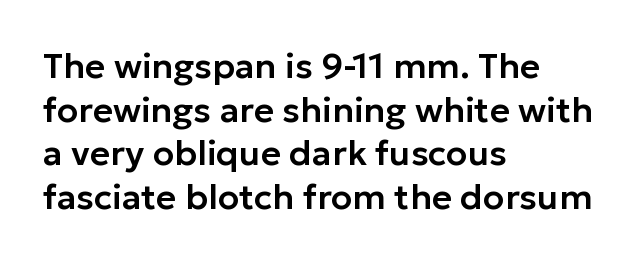
Where is the straight margin? On the left. The typeface chosen for these lines omits serifs. Underlining? Definitely not there. Each letter keeps its own natural width here, so spacing adapts to shape.
